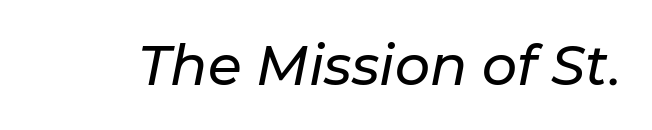
{"italic": "yes", "lean": "right", "slant_degrees": 11, "width": "normal", "stroke_contrast": "low", "x_height": "medium", "monospaced": "no", "underline": "no", "letter_spacing": "normal", "letter_spacing_em": 0.0, "glyph_px": 55}
